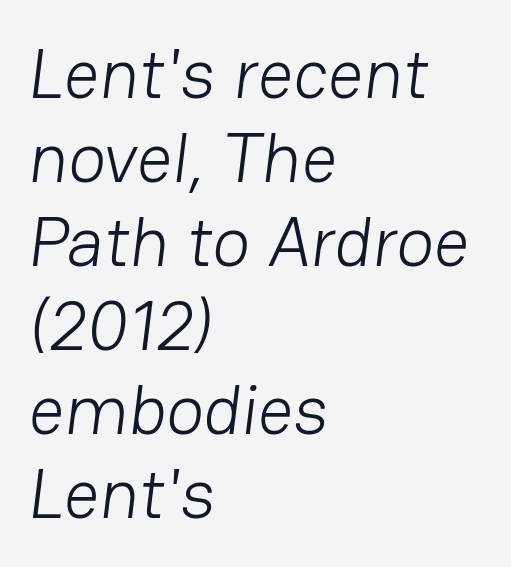
The image shows 70 px light sans-serif type; set left-aligned, line spacing 1.2x, normal letter spacing, not underlined; low stroke contrast and a medium x-height.
